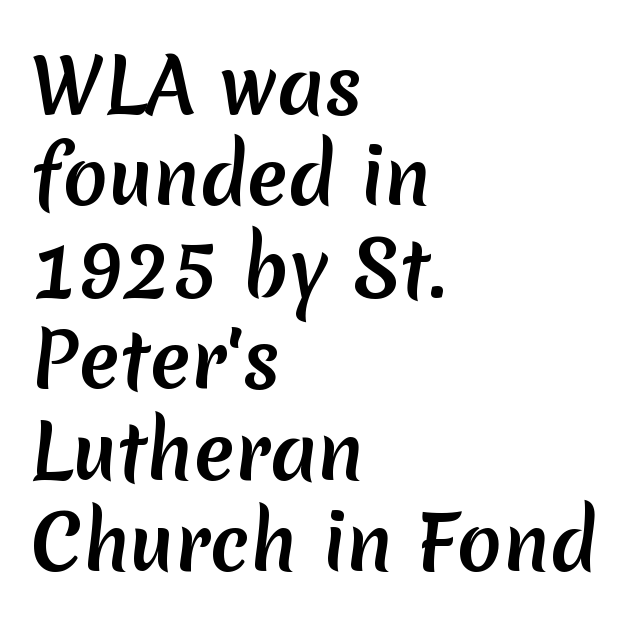
The image shows 75 px sans-serif type; set left-aligned, line spacing 1.22x, normal letter spacing, not underlined; medium stroke contrast and a medium x-height.
